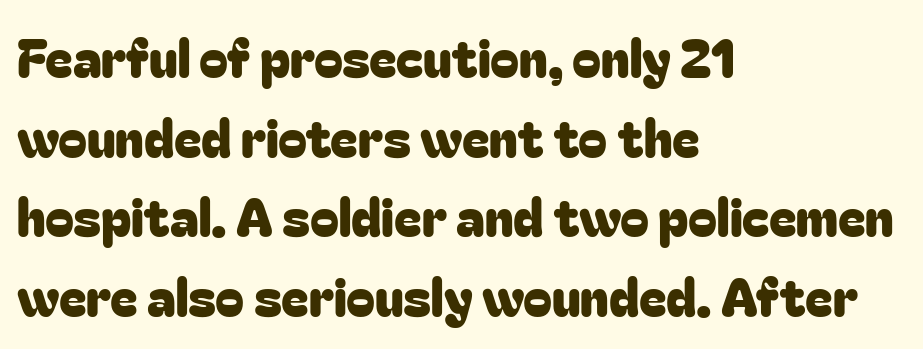
Q: Is the text italic (slanted)? A: No, it is upright.
Q: Is the typeface a serif or a sans-serif typeface? A: Sans-serif.
Q: Is the text underlined? A: No.
Q: How is the paragraph aligned? A: Left-aligned.
Q: Is the spacing between letters normal or unusually wide? A: Normal.
Q: Is the spacing between lines tight, normal or loose? A: Normal.
Q: Width (condensed, normal, or wide)? A: Normal.
Q: Stroke contrast? A: Low.
Q: x-height? A: Medium.
Q: Monospaced? A: No.
